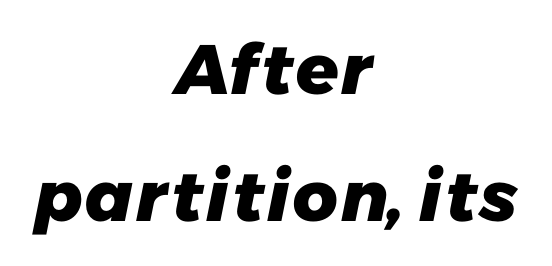
{"serif": "no", "bold": "yes", "weight": "heavy", "width": "normal", "stroke_contrast": "low", "x_height": "medium", "monospaced": "no", "underline": "no", "align": "center", "line_spacing_ratio": 1.82, "letter_spacing": "normal", "letter_spacing_em": 0.0, "glyph_px": 70}
